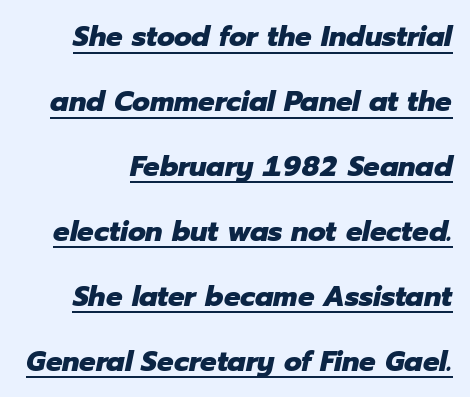
The image shows 29 px heavy type, italic (leaning right); set loose line spacing (2.24x), normal letter spacing, underlined; low stroke contrast and a medium x-height.
